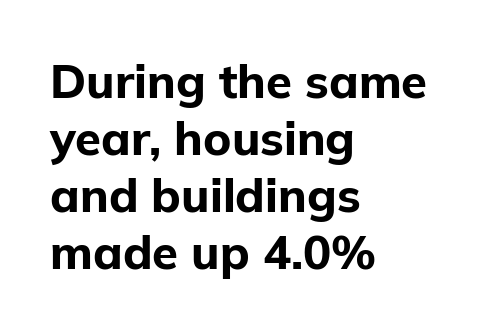
The image shows 47 px bold sans-serif type, upright; set left-aligned, line spacing 1.21x, normal letter spacing, not underlined; low stroke contrast and a medium x-height.
